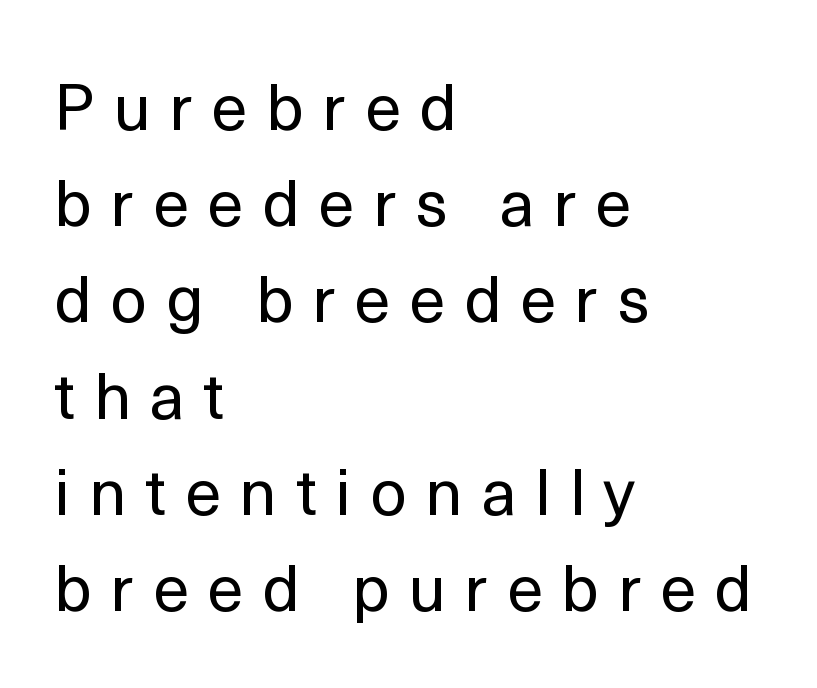
{"serif": "no", "italic": "no", "bold": "no", "weight": "regular", "width": "normal", "x_height": "medium", "monospaced": "no", "underline": "no", "align": "left", "line_spacing": "normal", "line_spacing_ratio": 1.48, "letter_spacing": "wide", "letter_spacing_em": 0.29, "glyph_px": 65}
